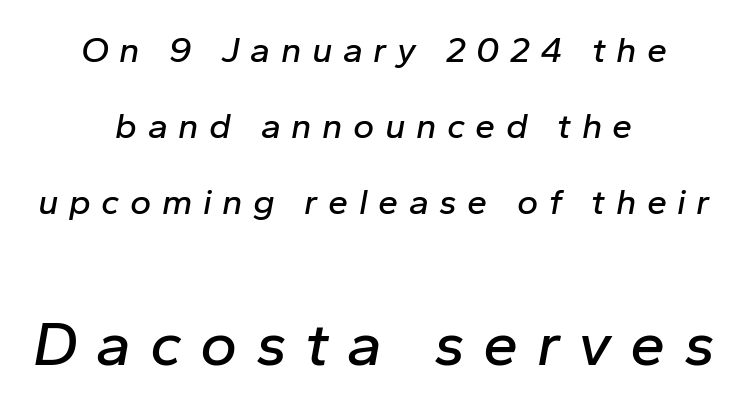
Q: Is the text italic (slanted)? A: Yes, it leans right by about 10 degrees.
Q: Is the text underlined? A: No.
Q: How is the paragraph aligned? A: Centered.
Q: Is the spacing between letters normal or unusually wide? A: Unusually wide.
Q: Is the spacing between lines tight, normal or loose? A: Loose.
Q: Which block of text is set in a larger size, the first (top) or the second (bottom)? A: The second (bottom) one.
Q: Width (condensed, normal, or wide)? A: Normal.
Q: Stroke contrast? A: Low.
Q: x-height? A: Medium.
Q: Monospaced? A: No.
